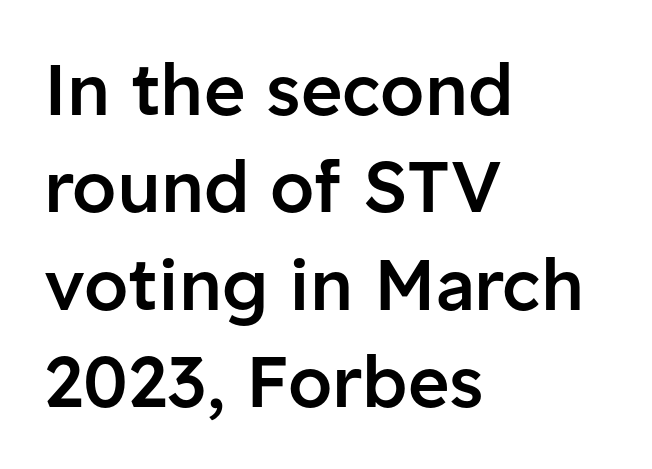
The image shows 71 px semibold sans-serif type, upright; set left-aligned, normal line spacing (1.37x), normal letter spacing, not underlined; low stroke contrast and a medium x-height.
